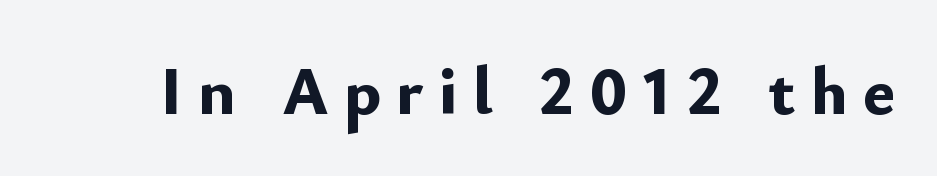
Proportional: the letters do not fall into vertical columns. You could only call the tracking loose — the letters float apart. A roman cut, with each character standing at attention. Pretty heavy lettering here — definitely bold. Serif or sans? Sans — the stroke terminals are bare.
